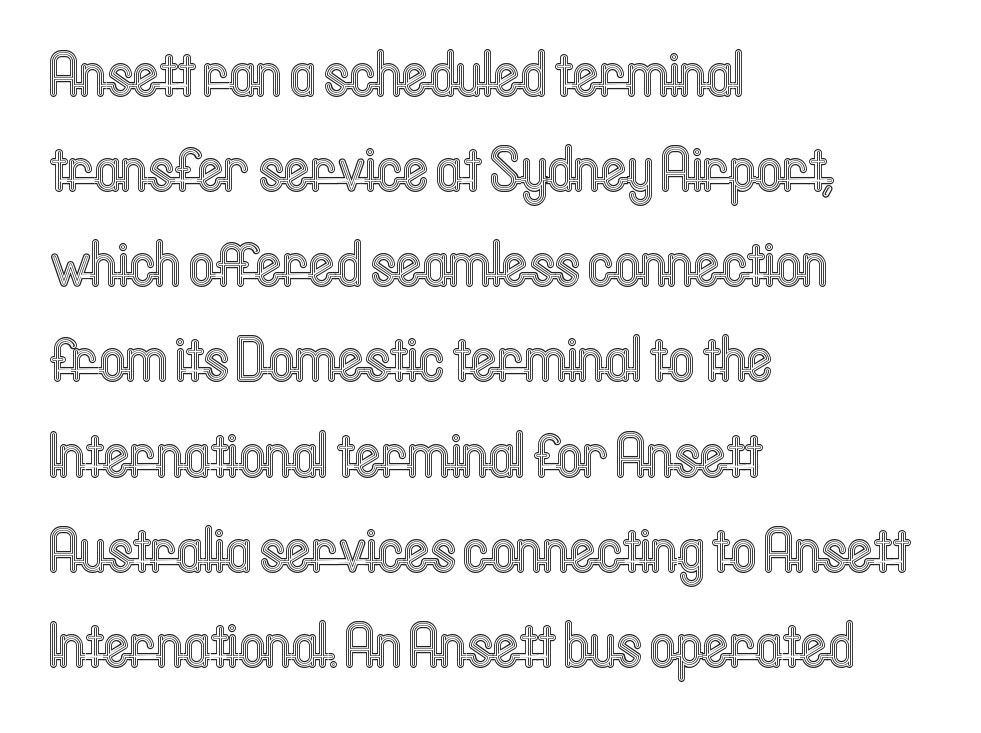
Decoration check: the copy has no underline. A roman cut, with each character standing at attention. A typesetter would call this proportional, since set widths differ per character. The setting favours the left margin, as ordinary paragraphs usually do. The face used here is rendered with its standard letterfit. Regular leading.
